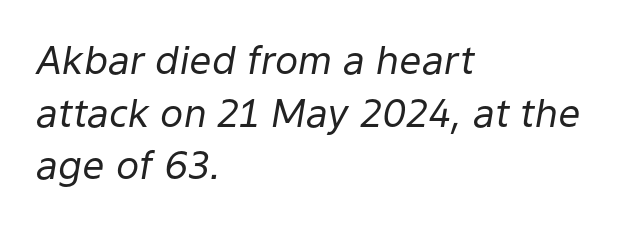
In terms of letterspacing, this is plain default setting. The rendering applies a slant to the glyphs. You could not count columns in this text — the font is proportionally spaced. Rows of type keep a routine distance in the vertical direction. Descender tails drop into unmarked territory. If you drew a ruler down the left edge, every line would touch it.
